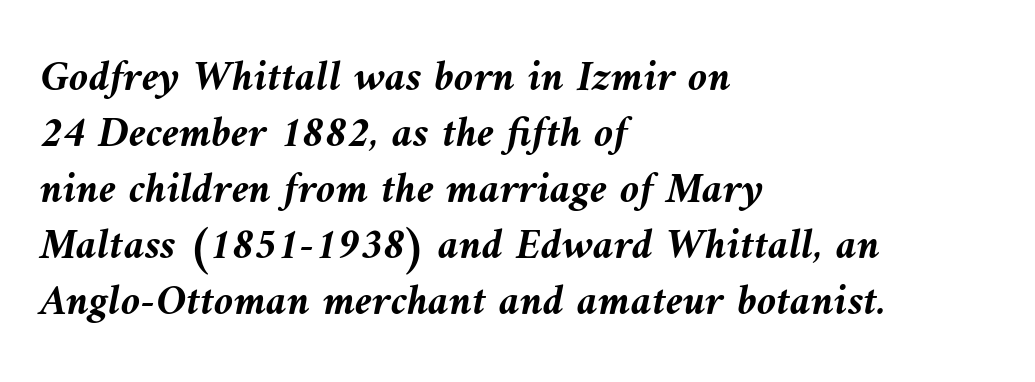
{"italic": "yes", "lean": "left", "slant_degrees": 10, "bold": "yes", "weight": "semibold", "width": "normal", "stroke_contrast": "medium", "x_height": "medium", "monospaced": "no", "underline": "no", "align": "left", "line_spacing": "normal", "line_spacing_ratio": 1.27, "letter_spacing": "normal", "letter_spacing_em": 0.0, "glyph_px": 44}
